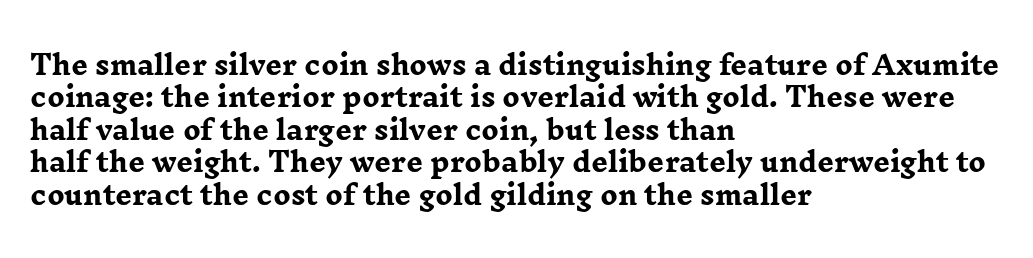
Interline gaps are of average width in this sample. Words float on clear page, feet unadorned. Weight check: bold — yes, fully. These lines were composed using upright roman letters.
